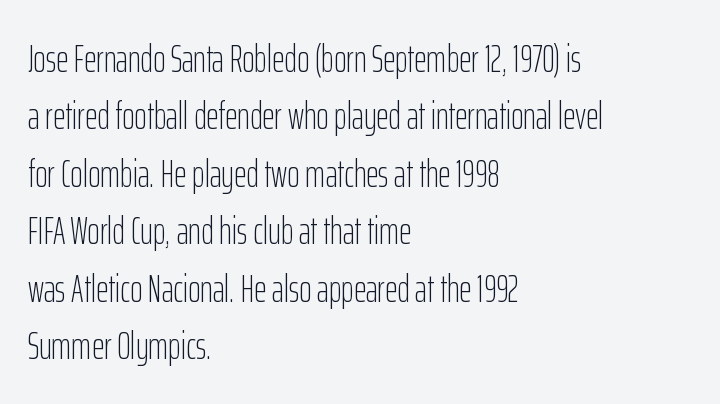
These lines sit exactly where default settings would place them. Short note: letters normally spaced. No feet cap the strokes, marking this as sans-serif type. Only glyphs here, with clear space below each row. Alignment: flush left.
